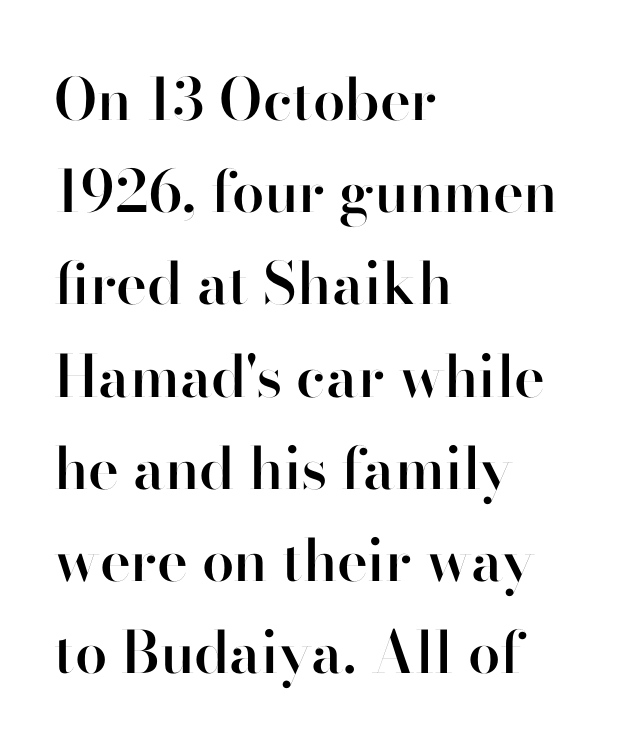
This is the in-between weight designers call semibold or demi. These lines are composed in type without serifs. What stands out about the letter spacing? Nothing — it is the standard amount. Descenders are the only things crossing below the line. Tall strokes in this sample are plumb rather than angled.
